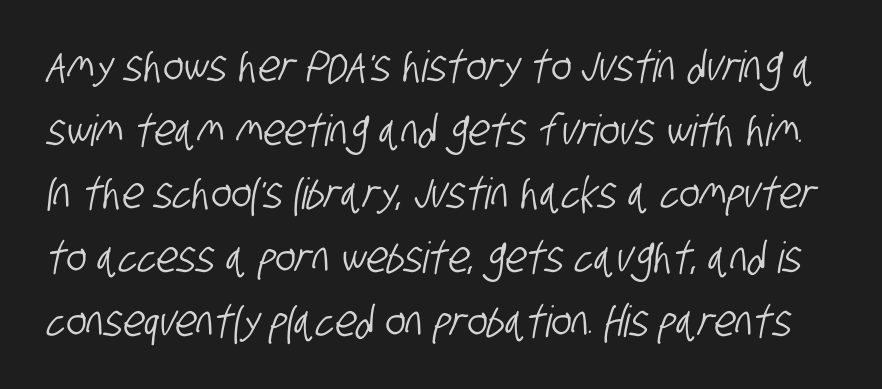
{"serif": "no", "width": "condensed", "stroke_contrast": "low", "x_height": "large", "monospaced": "no", "underline": "no", "line_spacing": "normal", "line_spacing_ratio": 1.48, "letter_spacing": "normal", "letter_spacing_em": 0.0, "glyph_px": 43}
